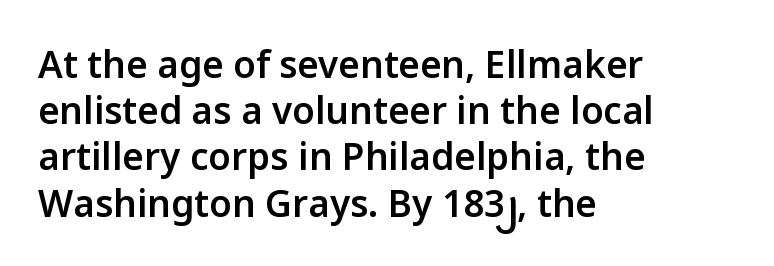
Q: Is the text bold? A: Semi-bold.
Q: Is the text italic (slanted)? A: No, it is upright.
Q: Is the typeface a serif or a sans-serif typeface? A: Sans-serif.
Q: Is the text underlined? A: No.
Q: How is the paragraph aligned? A: Left-aligned.
Q: Is the spacing between letters normal or unusually wide? A: Normal.
Q: Is the spacing between lines tight, normal or loose? A: Normal.
Q: Width (condensed, normal, or wide)? A: Normal.
Q: Stroke contrast? A: Low.
Q: x-height? A: Medium.
Q: Monospaced? A: No.
